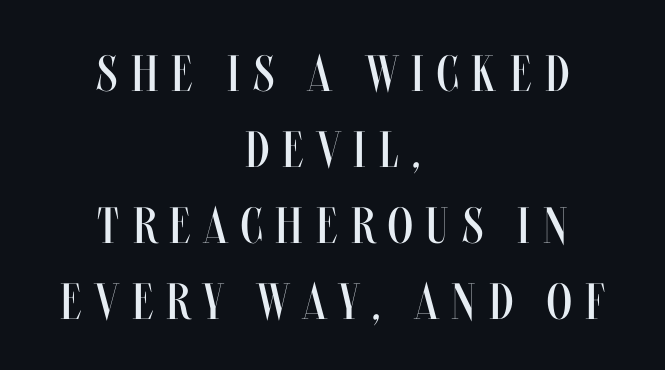
{"italic": "no", "bold": "no", "weight": "regular", "width": "condensed", "stroke_contrast": "medium", "x_height": "large", "monospaced": "no", "underline": "no", "align": "center", "line_spacing": "normal", "line_spacing_ratio": 1.49, "letter_spacing": "wide", "letter_spacing_em": 0.26, "glyph_px": 51}
